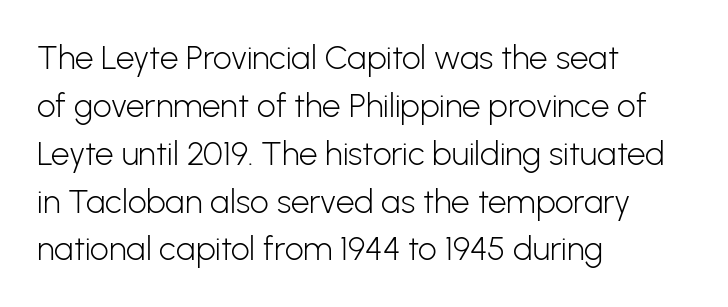
{"serif": "no", "italic": "no", "bold": "no", "weight": "light", "width": "normal", "stroke_contrast": "low", "x_height": "medium", "monospaced": "no", "underline": "no", "align": "left", "line_spacing": "normal", "line_spacing_ratio": 1.45, "letter_spacing": "normal", "letter_spacing_em": 0.0, "glyph_px": 33}
